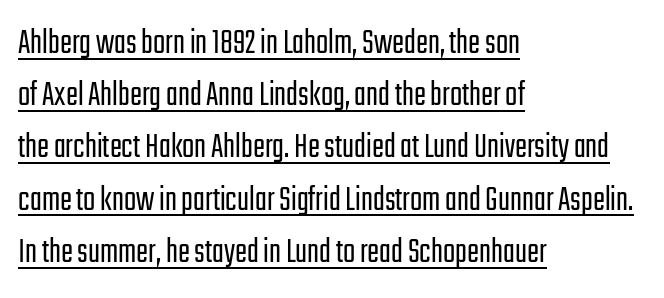
The block of text has a typical density, with ordinary space between rows. These characters rest on top of a visible drawn line. A roman cut, with each character standing at attention. The letters sit at their default tracking, neither squeezed nor spread. These lines stack with their left ends in a neat column. The type family on display is of the sans-serif kind.
